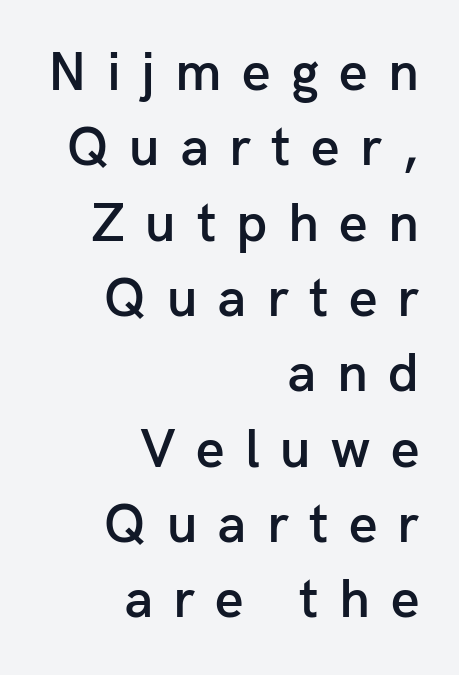
Q: Is the text bold? A: Semi-bold.
Q: Is the text italic (slanted)? A: No, it is upright.
Q: Is the typeface a serif or a sans-serif typeface? A: Sans-serif.
Q: Is the text underlined? A: No.
Q: How is the paragraph aligned? A: Right-aligned.
Q: Is the spacing between letters normal or unusually wide? A: Unusually wide.
Q: Is the spacing between lines tight, normal or loose? A: Normal.
Q: Width (condensed, normal, or wide)? A: Normal.
Q: Stroke contrast? A: Low.
Q: x-height? A: Medium.
Q: Monospaced? A: No.
